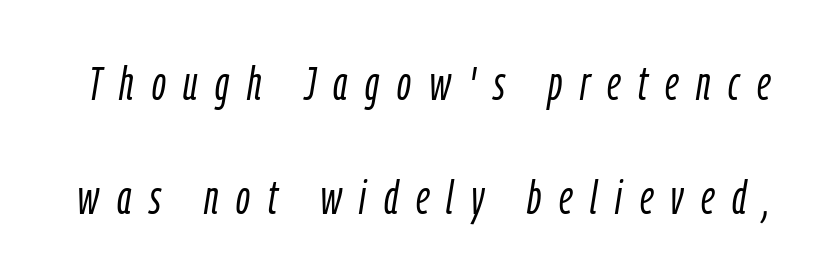
Is this a fixed-width face? No — the glyphs have proportional, varying widths. Check the space under the baseline: it is left empty. Designer's note — italics engaged. Look at the tracking — it's clearly loosened, letters drifting apart. Stem width sits at or under what a default text font uses. In terms of leading, this rendering errs on the spacious side.
